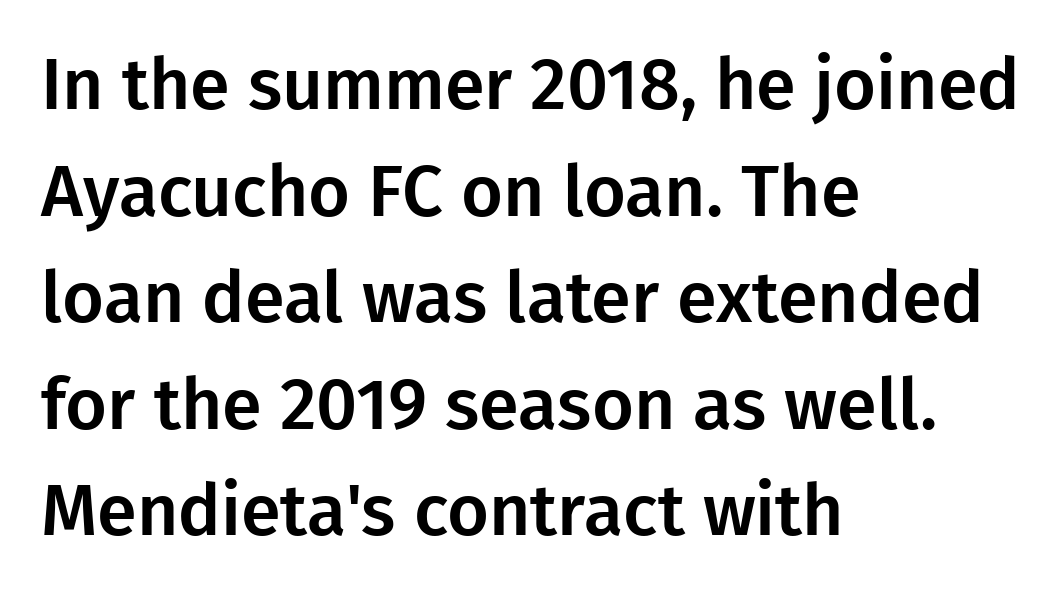
Q: Is the text italic (slanted)? A: No, it is upright.
Q: Is the typeface a serif or a sans-serif typeface? A: Sans-serif.
Q: Is the text underlined? A: No.
Q: How is the paragraph aligned? A: Left-aligned.
Q: Is the spacing between letters normal or unusually wide? A: Normal.
Q: Is the spacing between lines tight, normal or loose? A: Normal.
Q: Width (condensed, normal, or wide)? A: Normal.
Q: Stroke contrast? A: Low.
Q: x-height? A: Medium.
Q: Monospaced? A: No.
